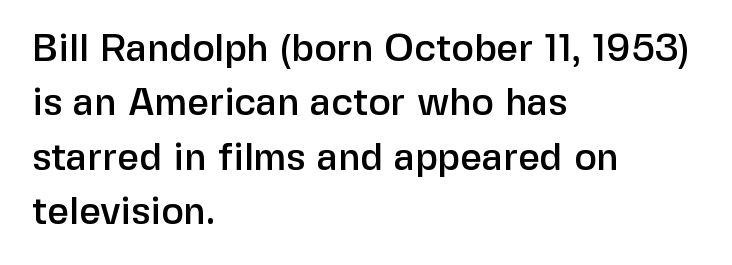
The image shows 38 px sans-serif type, upright; set left-aligned, normal line spacing (1.43x), normal letter spacing, not underlined; low stroke contrast and a medium x-height.
